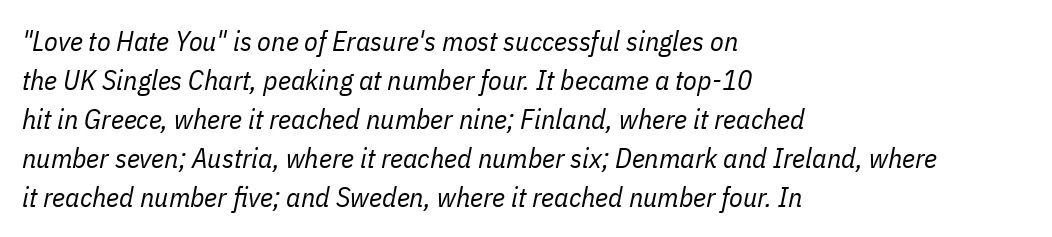
Type without underlining. The face used here is rendered with its standard letterfit. A typesetter would mark this as italic. In CSS terms this would be text-align: left. Rows of type keep a routine distance in the vertical direction. Do the characters align in a grid? No, the font is proportional.
